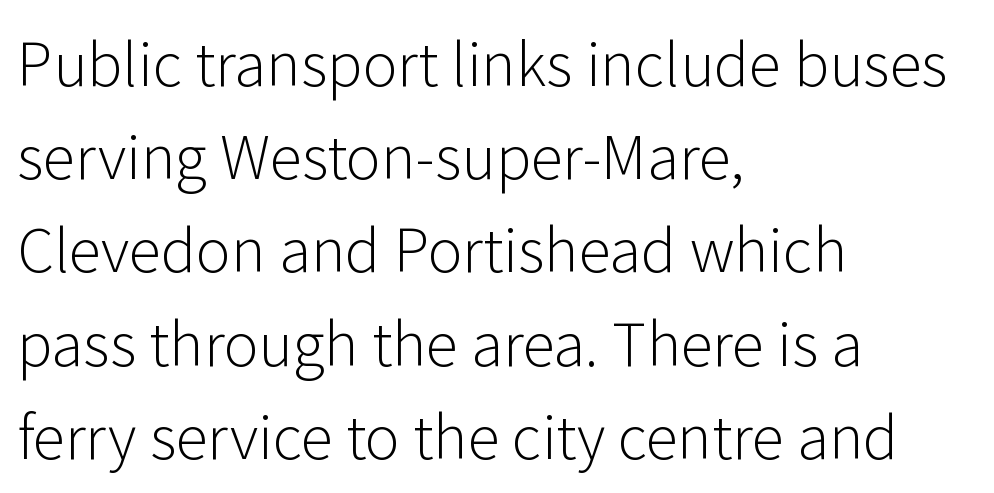
Q: Is the text bold? A: No.
Q: Is the text italic (slanted)? A: No, it is upright.
Q: Is the typeface a serif or a sans-serif typeface? A: Sans-serif.
Q: Is the text underlined? A: No.
Q: How is the paragraph aligned? A: Left-aligned.
Q: Is the spacing between letters normal or unusually wide? A: Normal.
Q: Is the spacing between lines tight, normal or loose? A: Normal.
Q: Width (condensed, normal, or wide)? A: Normal.
Q: Stroke contrast? A: Low.
Q: x-height? A: Medium.
Q: Monospaced? A: No.
